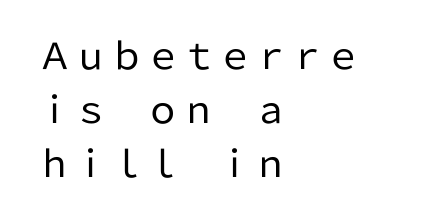
The image shows 36 px regular-weight sans-serif type, upright; set left-aligned, normal line spacing (1.5x), normal letter spacing, not underlined; low stroke contrast and a medium x-height.
